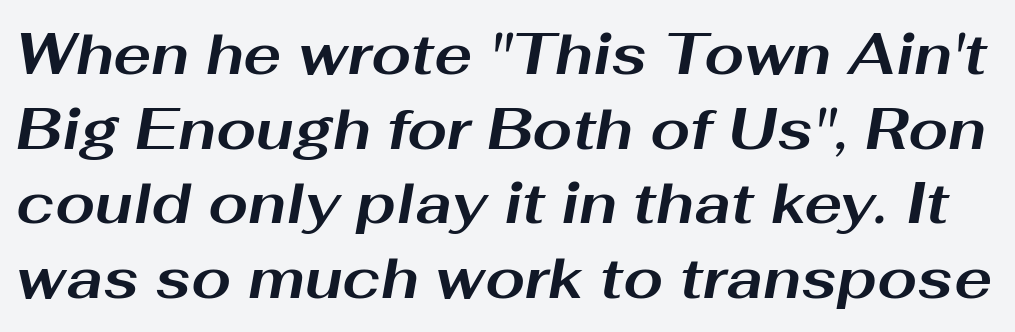
The image shows 57 px bold, wide type, italic (leaning right); set normal line spacing (1.31x), normal letter spacing, not underlined; medium stroke contrast and a medium x-height.
